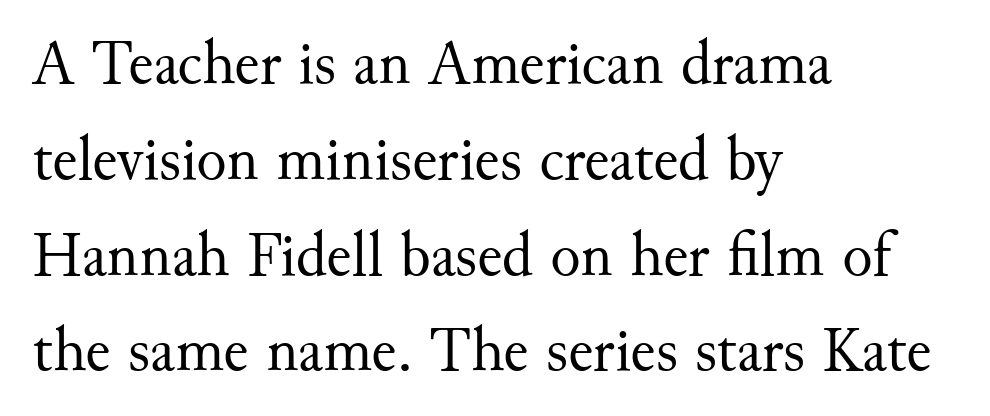
These lines stack with their left ends in a neat column. Honestly, there is no underline to notice here at all. The letterforms sit at book weight or below. The characters display serif detailing at their extremities.
